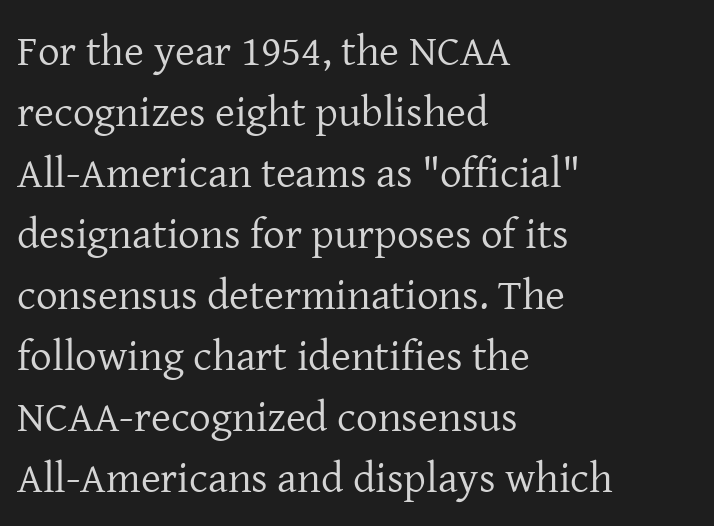
{"serif": "yes", "italic": "no", "bold": "no", "weight": "regular", "width": "normal", "stroke_contrast": "low", "x_height": "medium", "monospaced": "no", "underline": "no", "align": "left", "line_spacing": "normal", "line_spacing_ratio": 1.42, "letter_spacing": "normal", "letter_spacing_em": 0.0, "glyph_px": 43}
